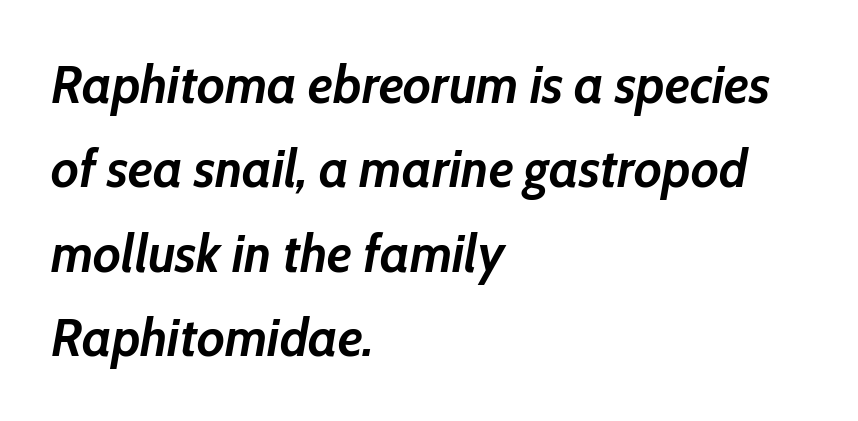
{"italic": "yes", "lean": "right", "slant_degrees": 10, "bold": "yes", "weight": "semibold", "width": "normal", "stroke_contrast": "low", "x_height": "medium", "monospaced": "no", "underline": "no", "align": "left", "line_spacing": "normal", "line_spacing_ratio": 1.59, "letter_spacing": "normal", "letter_spacing_em": 0.0, "glyph_px": 53}
